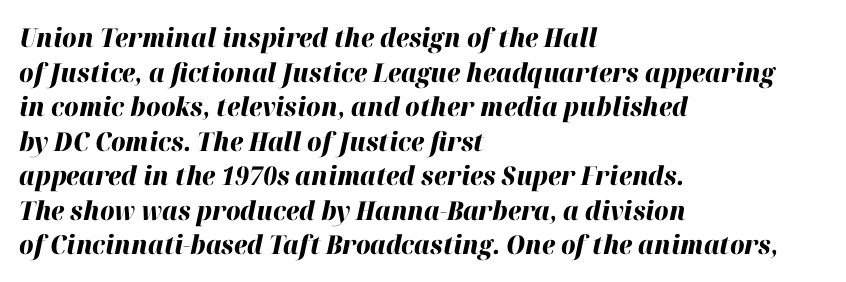
Slant detected: the letters are inclined. Look at the tracking — it's just the regular setting, nothing added. This sample keeps an unexceptional amount of space between lines. On the weight axis this lands at bold, roughly 700. Glance below the letters and you will spot only blank space.
